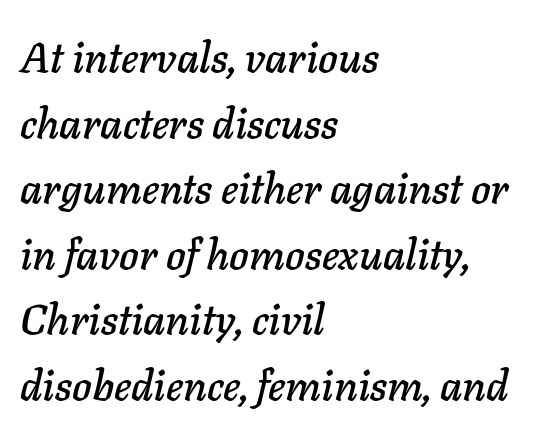
The image shows 42 px text type, italic (leaning right); set left-aligned, normal line spacing (1.56x), normal letter spacing, not underlined; low stroke contrast and a medium x-height.
